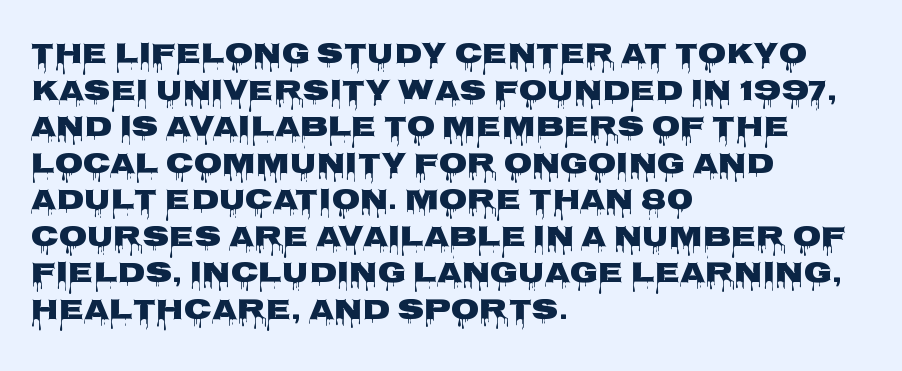
Q: Is the text bold? A: Yes.
Q: Is the text italic (slanted)? A: No, it is upright.
Q: Is the typeface a serif or a sans-serif typeface? A: Sans-serif.
Q: Is the text underlined? A: No.
Q: How is the paragraph aligned? A: Left-aligned.
Q: Is the spacing between letters normal or unusually wide? A: Normal.
Q: Is the spacing between lines tight, normal or loose? A: Normal.
Q: Width (condensed, normal, or wide)? A: Wide.
Q: Stroke contrast? A: Low.
Q: x-height? A: Large.
Q: Monospaced? A: No.
